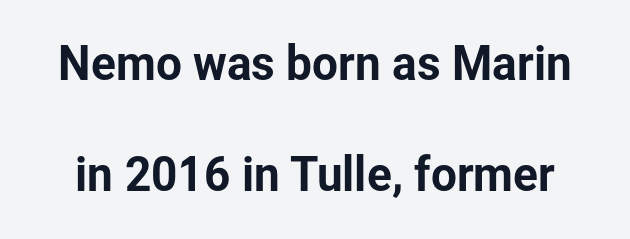
Line spacing here is loose. Nothing sits at the stroke ends, so this counts as sans-serif. Descenders hang freely into open space. Italic: no, the glyphs are upright roman. There is no visible air inserted between adjacent glyphs.
